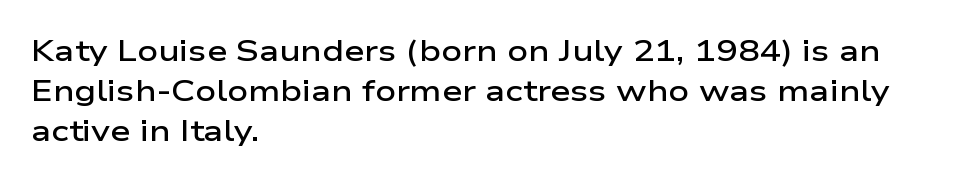
The text block is weighted toward the left margin, trailing off unevenly rightward. You could call the tracking neutral — neither tight nor loose. The passage shown is typeset with a sans-serif family. This is the regular roman posture of the typeface.
